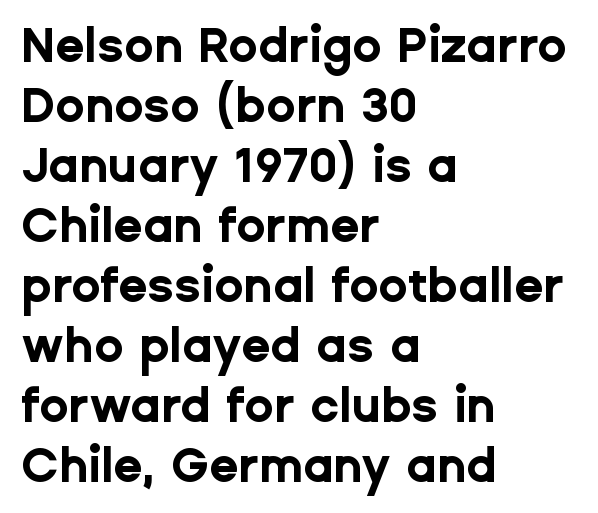
Q: Is the text bold? A: Yes.
Q: Is the text italic (slanted)? A: No, it is upright.
Q: Is the typeface a serif or a sans-serif typeface? A: Sans-serif.
Q: Is the text underlined? A: No.
Q: How is the paragraph aligned? A: Left-aligned.
Q: Is the spacing between letters normal or unusually wide? A: Normal.
Q: Is the spacing between lines tight, normal or loose? A: Normal.
Q: Width (condensed, normal, or wide)? A: Normal.
Q: Stroke contrast? A: Low.
Q: x-height? A: Medium.
Q: Monospaced? A: No.
